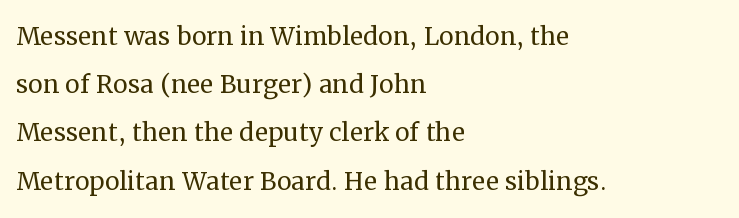
{"serif": "yes", "italic": "no", "bold": "no", "weight": "regular", "width": "normal", "stroke_contrast": "medium", "x_height": "medium", "monospaced": "no", "underline": "no", "align": "left", "line_spacing": "normal", "line_spacing_ratio": 1.46, "letter_spacing": "normal", "letter_spacing_em": 0.0, "glyph_px": 33}
